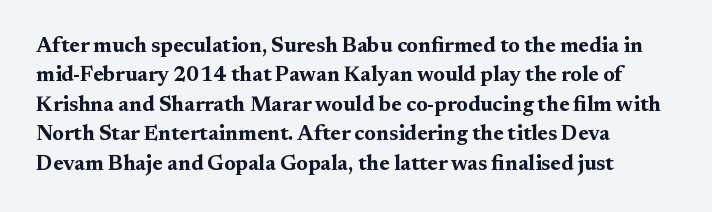
Q: Is the text bold? A: Yes.
Q: Is the text italic (slanted)? A: No, it is upright.
Q: Is the text underlined? A: No.
Q: How is the paragraph aligned? A: Left-aligned.
Q: Is the spacing between letters normal or unusually wide? A: Normal.
Q: Is the spacing between lines tight, normal or loose? A: Normal.
